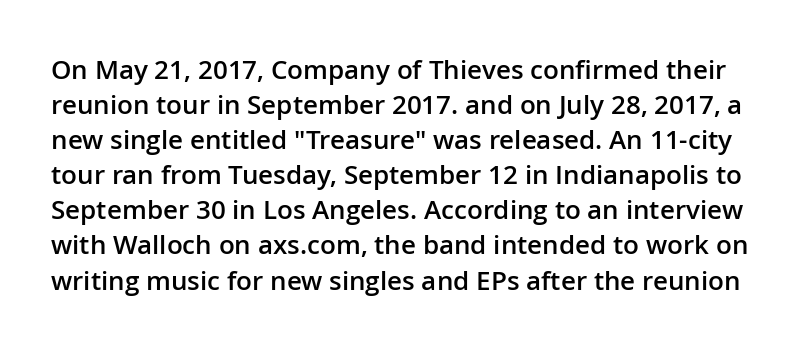
Q: Is the text bold? A: Semi-bold.
Q: Is the text italic (slanted)? A: No, it is upright.
Q: Is the text underlined? A: No.
Q: Is the spacing between letters normal or unusually wide? A: Normal.
Q: Is the spacing between lines tight, normal or loose? A: Normal.
